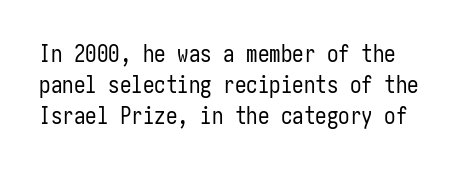
Compared with a typical body face, this is equally light or lighter still. Rule under the text: the space is simply empty. Characters follow at the spacing the type designer built in. Each new line begins a customary step beneath the previous one. Posture: vertical.
